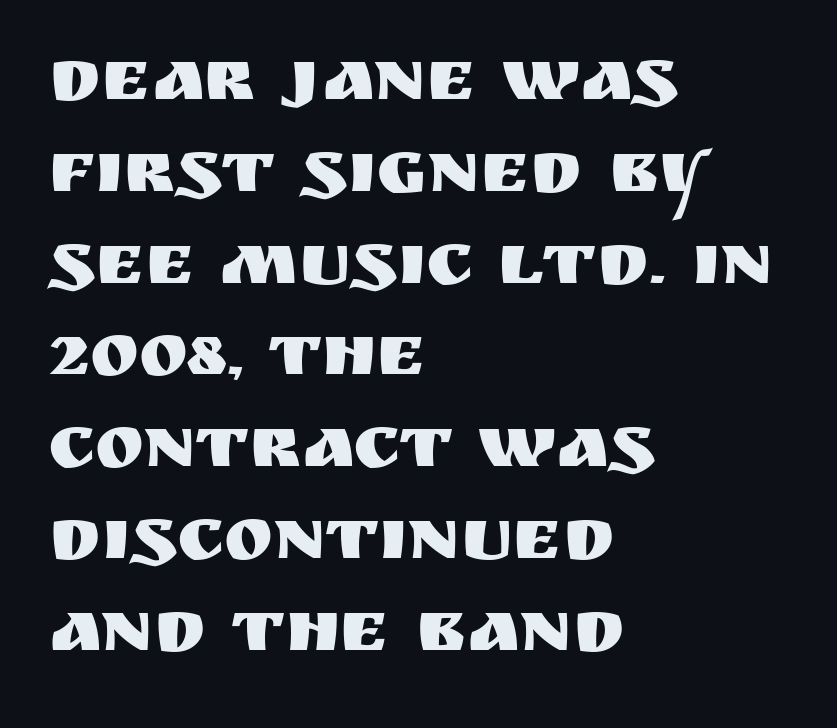
{"serif": "no", "italic": "no", "width": "normal", "stroke_contrast": "medium", "x_height": "large", "monospaced": "no", "underline": "no", "align": "left", "line_spacing_ratio": 1.24, "letter_spacing": "normal", "letter_spacing_em": 0.0, "glyph_px": 74}
